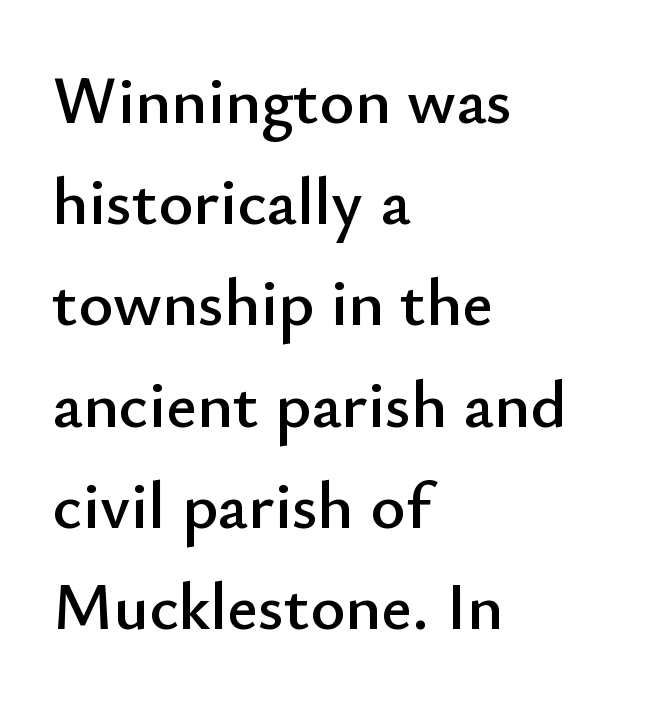
The image shows 67 px sans-serif type, upright; set left-aligned, normal line spacing (1.51x), normal letter spacing, not underlined; low stroke contrast and a small x-height.
